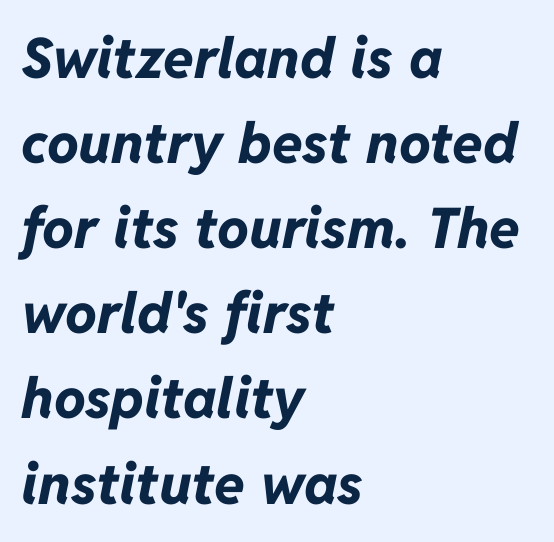
The image shows 56 px bold type, italic (leaning right); set left-aligned, normal line spacing (1.52x), normal letter spacing, not underlined; low stroke contrast and a medium x-height.
